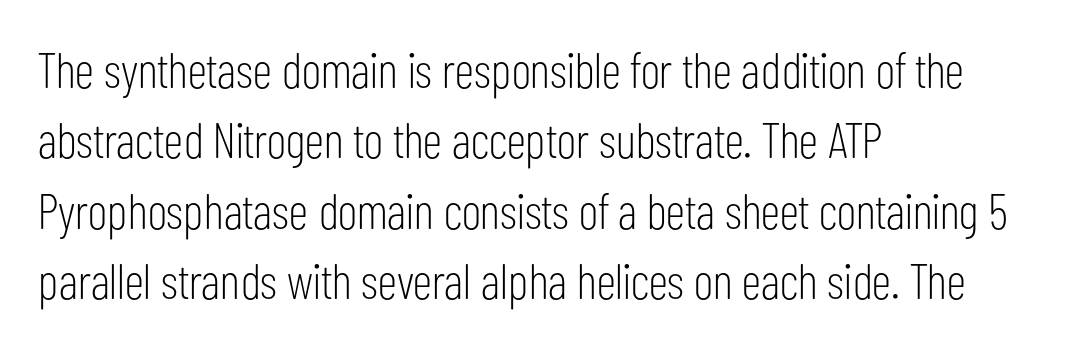
How are the letters spaced? Ordinarily, with no added tracking. This rendering features lettering with no underline. Is there any slant? The stems are plumb. The rows are spaced the way most documents space them. The letters advance in unequal steps, a hallmark of proportional type.
